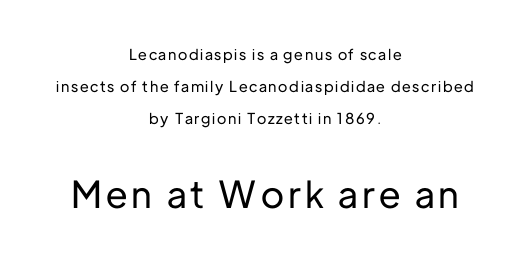
{"serif": "no", "italic": "no", "width": "normal", "stroke_contrast": "low", "x_height": "medium", "monospaced": "no", "underline": "no", "align": "center", "line_spacing": "loose", "line_spacing_ratio": 2.12, "larger_block": "second", "size_ratio": 2.47, "glyph_px": 37}
